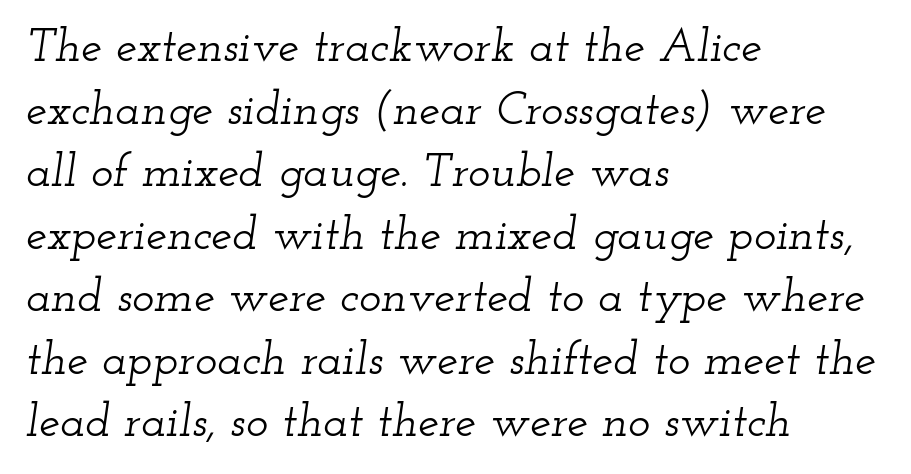
{"serif": "yes", "italic": "yes", "lean": "right", "slant_degrees": 12, "width": "wide", "stroke_contrast": "low", "x_height": "small", "monospaced": "no", "underline": "no", "align": "left", "line_spacing": "normal", "line_spacing_ratio": 1.33, "letter_spacing": "normal", "letter_spacing_em": 0.0, "glyph_px": 47}
